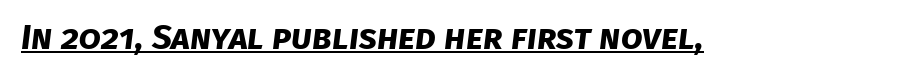
{"serif": "no", "bold": "yes", "weight": "bold", "width": "normal", "stroke_contrast": "low", "x_height": "large", "monospaced": "no", "underline": "yes", "letter_spacing": "normal", "letter_spacing_em": 0.0, "glyph_px": 35}
